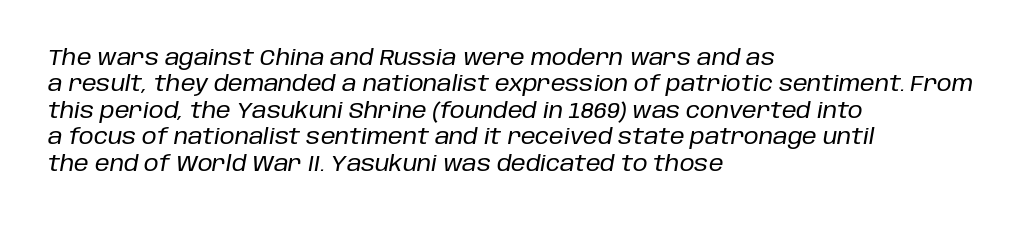
{"italic": "yes", "lean": "right", "slant_degrees": 10, "underline": "no", "align": "left", "line_spacing": "normal", "line_spacing_ratio": 1.26, "letter_spacing": "normal", "letter_spacing_em": 0.0, "glyph_px": 21}
